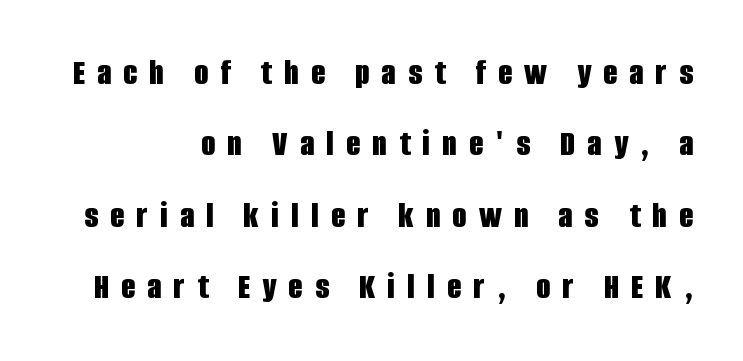
The image shows 37 px bold, condensed sans-serif type, upright; set right-aligned, loose line spacing (1.93x), unusually wide letter spacing (+0.33 em), not underlined; low stroke contrast and a large x-height.
